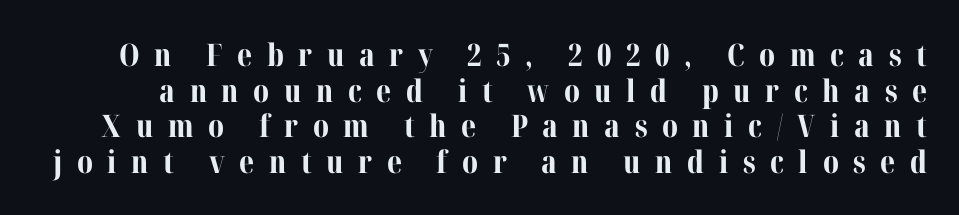
Q: Is the text bold? A: Yes.
Q: Is the text italic (slanted)? A: No, it is upright.
Q: Is the typeface a serif or a sans-serif typeface? A: Serif.
Q: Is the text underlined? A: No.
Q: Is the spacing between letters normal or unusually wide? A: Unusually wide.
Q: Is the spacing between lines tight, normal or loose? A: Tight.
Q: Width (condensed, normal, or wide)? A: Normal.
Q: Stroke contrast? A: Medium.
Q: x-height? A: Medium.
Q: Monospaced? A: No.
